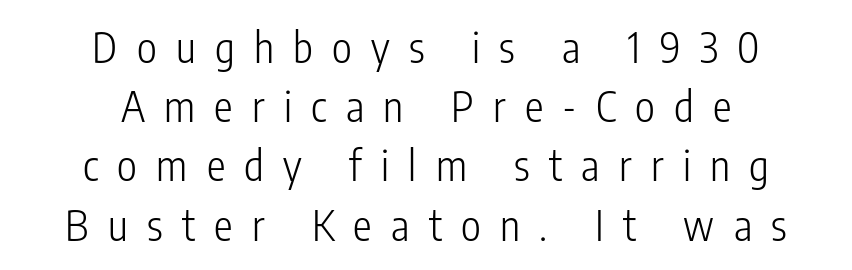
The type sits square on the baseline with zero lean. Glyph-to-glyph distance is far greater than everyday printed text. Here the designer chose a conventional face with non-uniform glyph widths. Vertical spacing — default.
